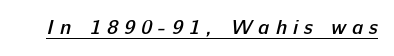
Q: Is the text bold? A: Semi-bold.
Q: Is the text underlined? A: Yes.
Q: Is the spacing between letters normal or unusually wide? A: Unusually wide.
